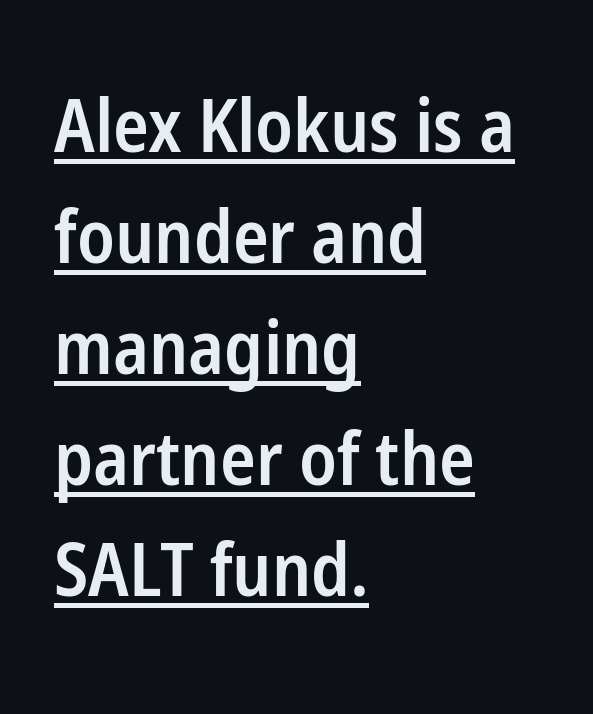
Do the letters lean? They stand straight. Has an underline been added? It has. Students, observe: this is what conventionally led text looks like. The text was rendered using a sans face with plain stroke endings.
